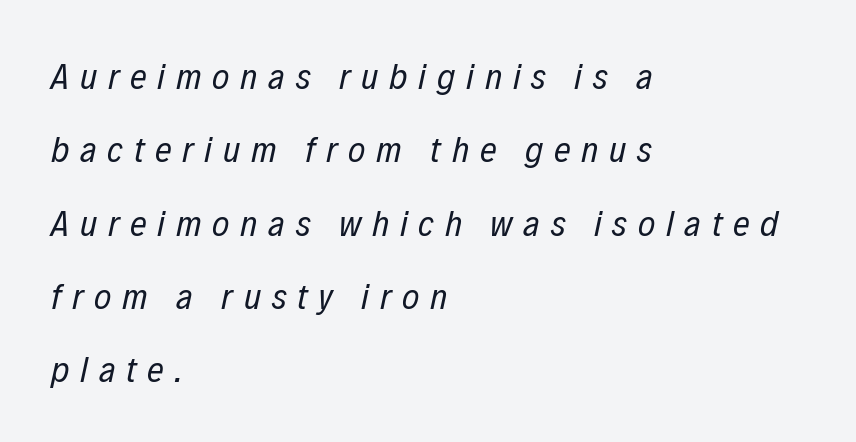
The rendering inserts visible extra space after every character. Layout note: lines flush left. A typesetter would call this proportional, since set widths differ per character. Just letters on the line, the space beneath them empty. Is the type slanted? Yes — the strokes lean at a clear angle. Vertical spacing — loose.
